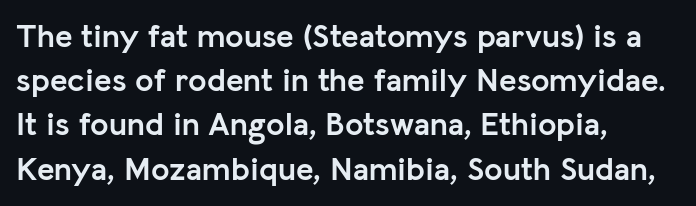
{"serif": "no", "italic": "no", "bold": "yes", "weight": "semibold", "width": "normal", "stroke_contrast": "low", "x_height": "medium", "monospaced": "no", "underline": "no", "align": "left", "line_spacing": "normal", "line_spacing_ratio": 1.34, "letter_spacing": "normal", "letter_spacing_em": 0.0, "glyph_px": 33}
